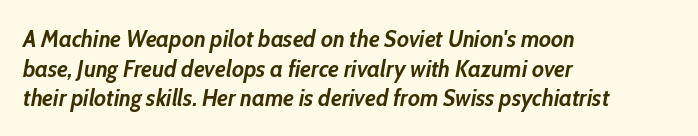
The image shows 24 px bold type, italic (leaning right); set left-aligned, line spacing 1.23x, normal letter spacing, not underlined.
